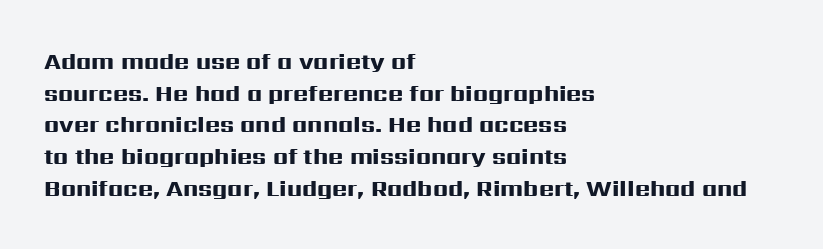
The lines are quadded left. Regular leading. Nothing unusual about the tracking: characters are spaced as the font intends. The font is running at its bold setting. Tall strokes in this sample are plumb rather than angled.
